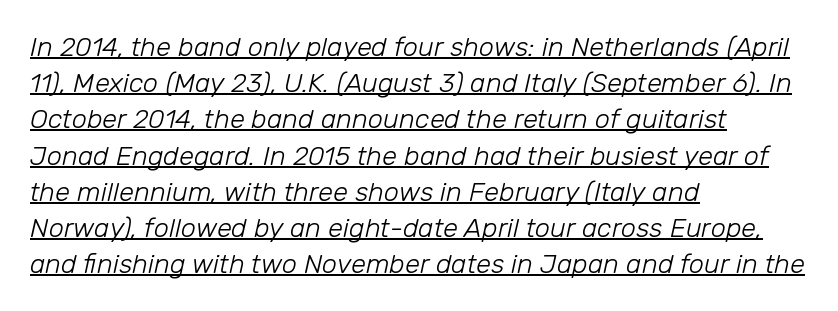
The rows are spaced the way most documents space them. Underlining? Definitely there. The type is set solid horizontally, with unmodified tracking. Is the type heavy? It reads as light-to-regular instead. Is the type slanted? Yes — the strokes lean at a clear angle.
